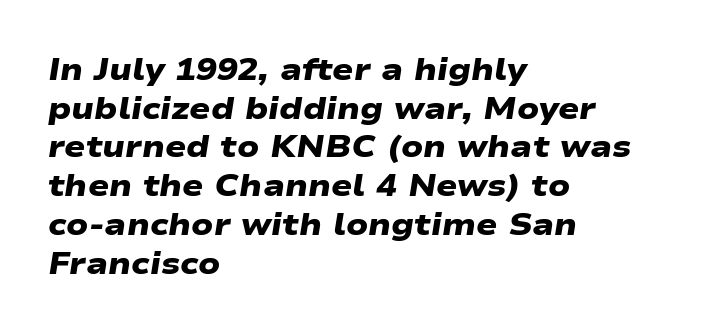
The image shows 31 px heavy, wide sans-serif type; set left-aligned, normal line spacing (1.25x), normal letter spacing, not underlined; low stroke contrast and a medium x-height.
